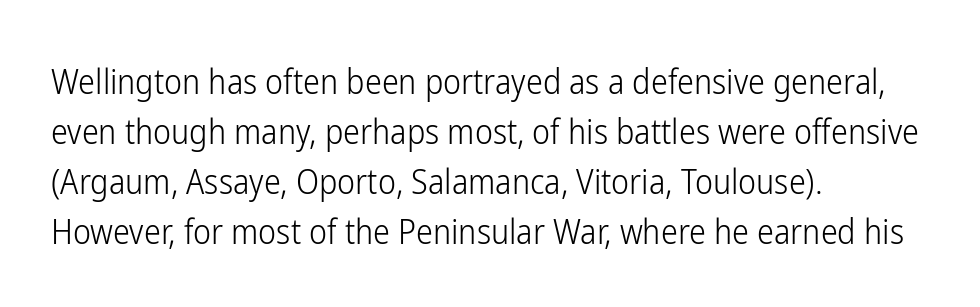
Letters have the restrained weight of plain body copy at most. The line-height multiplier appears to be the usual default. A typesetter would call this proportional, since set widths differ per character. The space beneath each line is pristine and unruled. The compositor pushed each line to the left boundary. Does the lettering tilt? It doesn't — this is upright.
